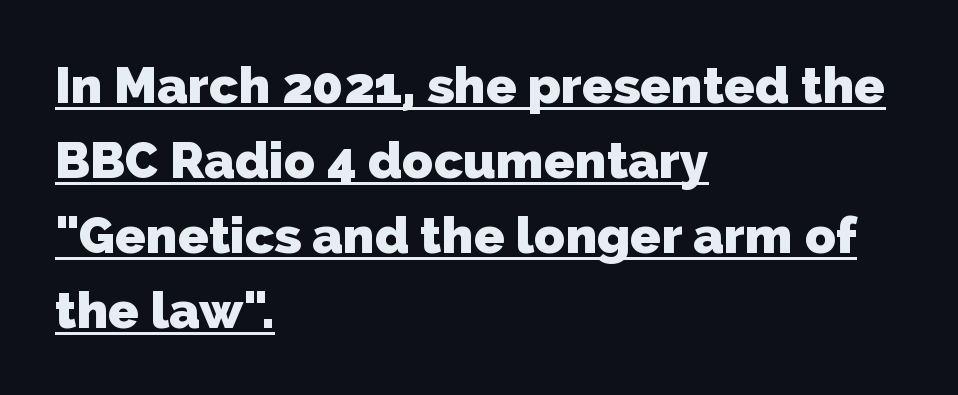
Q: Is the text bold? A: Yes.
Q: Is the typeface a serif or a sans-serif typeface? A: Sans-serif.
Q: Is the text underlined? A: Yes.
Q: How is the paragraph aligned? A: Left-aligned.
Q: Is the spacing between letters normal or unusually wide? A: Normal.
Q: Is the spacing between lines tight, normal or loose? A: Normal.
Q: Width (condensed, normal, or wide)? A: Normal.
Q: Stroke contrast? A: Low.
Q: x-height? A: Medium.
Q: Monospaced? A: No.
